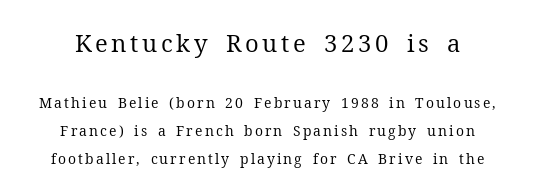
{"italic": "no", "bold": "no", "underline": "no", "line_spacing": "loose", "line_spacing_ratio": 2.0, "larger_block": "first", "size_ratio": 1.71, "glyph_px": 24}
